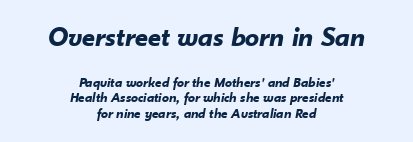
Compared with typical paragraphs, the rows here are closer together. Nothing unusual about the tracking: characters are spaced as the font intends. This rendering features lettering with no underline. In terms of weight, the rendering is a true, heavy bold.
